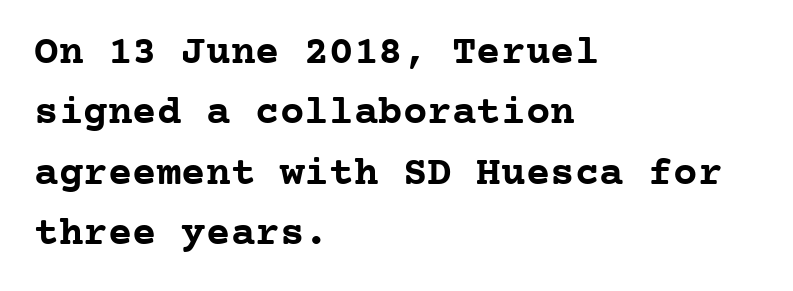
The image shows 41 px semibold serif type, upright, monospaced; set left-aligned, normal line spacing (1.47x), normal letter spacing, not underlined; low stroke contrast and a medium x-height.
